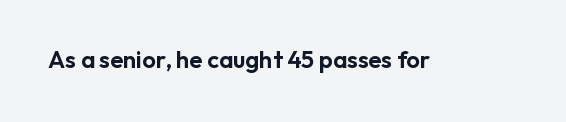
The image shows 24 px text type, upright; set normal letter spacing, not underlined.
